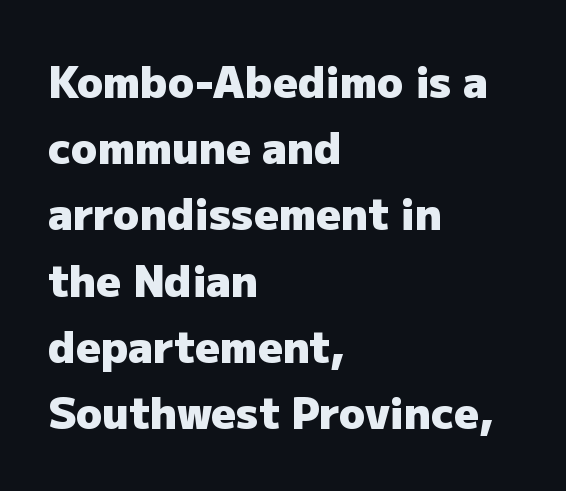
The area under the type is left untouched. Proportional: the letters do not fall into vertical columns. Caption: bold face, heavy strokes. How are the letters spaced? Ordinarily, with no added tracking. The axis of the letterforms is exactly vertical.
